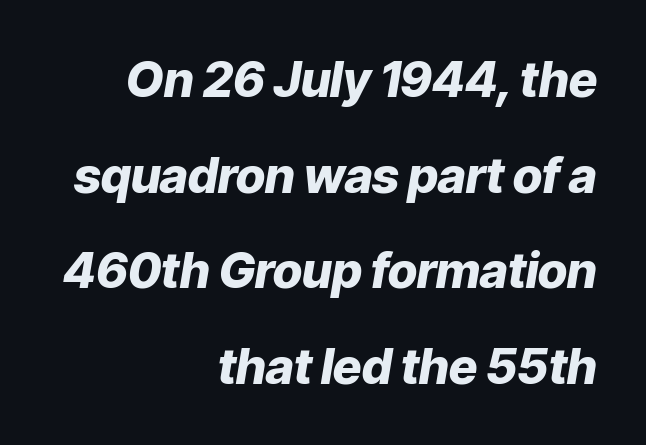
Q: Is the text bold? A: Yes.
Q: Is the text italic (slanted)? A: Yes, it leans right by about 9 degrees.
Q: Is the text underlined? A: No.
Q: How is the paragraph aligned? A: Right-aligned.
Q: Is the spacing between letters normal or unusually wide? A: Normal.
Q: Is the spacing between lines tight, normal or loose? A: Loose.
Q: Width (condensed, normal, or wide)? A: Normal.
Q: Stroke contrast? A: Low.
Q: x-height? A: Medium.
Q: Monospaced? A: No.
